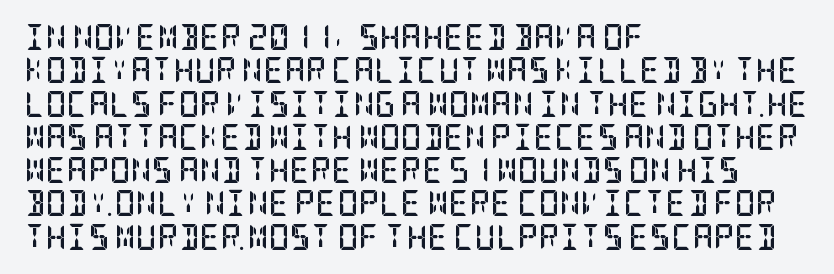
Q: Is the text bold? A: Yes.
Q: Is the text italic (slanted)? A: No, it is upright.
Q: Is the text underlined? A: No.
Q: How is the paragraph aligned? A: Left-aligned.
Q: Is the spacing between letters normal or unusually wide? A: Normal.
Q: Is the spacing between lines tight, normal or loose? A: Normal.
